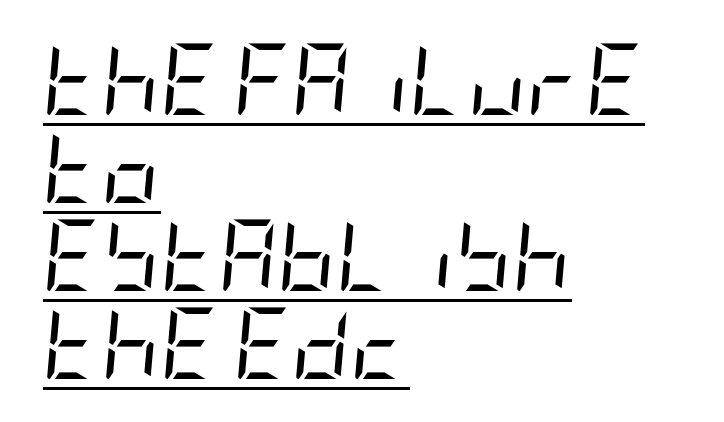
{"italic": "yes", "lean": "right", "slant_degrees": 5, "bold": "no", "weight": "regular", "width": "condensed", "stroke_contrast": "low", "x_height": "large", "underline": "yes", "align": "left", "line_spacing_ratio": 1.22, "letter_spacing": "normal", "letter_spacing_em": 0.0, "glyph_px": 72}
